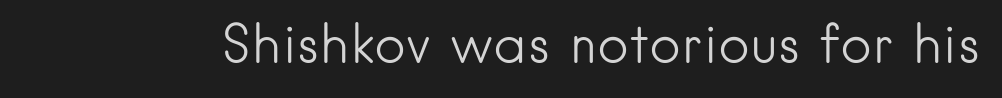
Glance below the letters and you will spot only blank space. The passage shown is typed in a proportional face where columns would drift. The strokes carry an ordinary text weight at most. Does extra space separate the letters? No, they use regular spacing. Is this a sans? Yes — the strokes have no serifs. Does the lettering tilt? It doesn't — this is upright.
